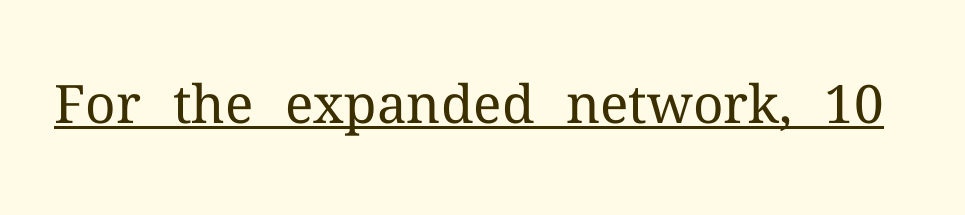
The image shows 53 px regular-weight serif type, upright; set normal letter spacing, underlined; medium stroke contrast and a medium x-height.
